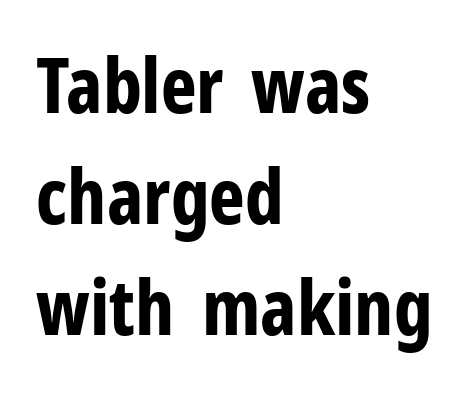
The image shows 76 px bold, condensed sans-serif type, upright; set left-aligned, normal line spacing (1.46x), normal letter spacing, not underlined; low stroke contrast and a medium x-height.
